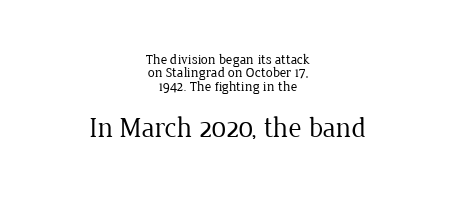
Q: Is the text bold? A: No.
Q: Is the text italic (slanted)? A: No, it is upright.
Q: Is the typeface a serif or a sans-serif typeface? A: Serif.
Q: Is the text underlined? A: No.
Q: How is the paragraph aligned? A: Centered.
Q: Is the spacing between letters normal or unusually wide? A: Normal.
Q: Is the spacing between lines tight, normal or loose? A: Tight.
Q: Which block of text is set in a larger size, the first (top) or the second (bottom)? A: The second (bottom) one.
Q: Width (condensed, normal, or wide)? A: Normal.
Q: Stroke contrast? A: Low.
Q: x-height? A: Medium.
Q: Monospaced? A: No.
